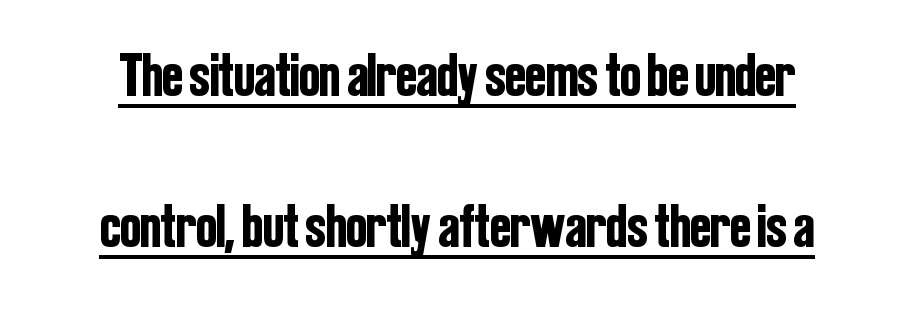
Q: Is the text italic (slanted)? A: No, it is upright.
Q: Is the typeface a serif or a sans-serif typeface? A: Sans-serif.
Q: Is the text underlined? A: Yes.
Q: Is the spacing between letters normal or unusually wide? A: Normal.
Q: Is the spacing between lines tight, normal or loose? A: Loose.
Q: Width (condensed, normal, or wide)? A: Condensed.
Q: Stroke contrast? A: Low.
Q: x-height? A: Medium.
Q: Monospaced? A: No.
